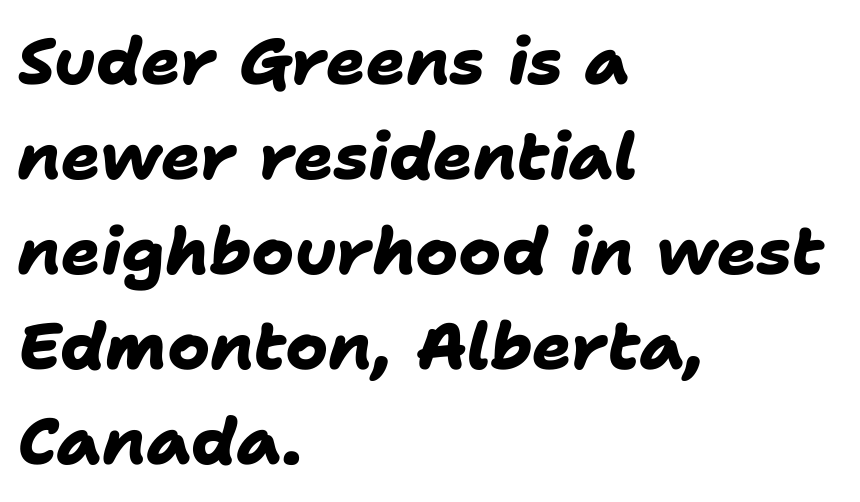
{"serif": "no", "bold": "yes", "weight": "heavy", "width": "normal", "stroke_contrast": "low", "x_height": "medium", "monospaced": "no", "underline": "no", "align": "left", "line_spacing": "normal", "line_spacing_ratio": 1.46, "letter_spacing": "normal", "letter_spacing_em": 0.0, "glyph_px": 65}
